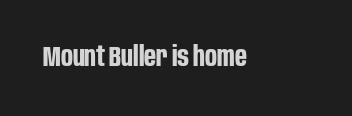
The image shows 28 px bold, condensed sans-serif type, upright; set normal letter spacing, not underlined; low stroke contrast and a large x-height.
